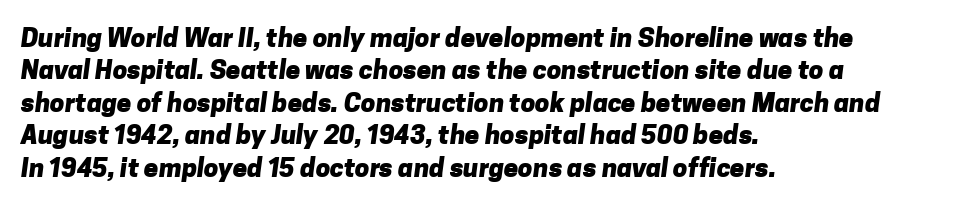
Q: Is the text bold? A: Yes.
Q: Is the text underlined? A: No.
Q: How is the paragraph aligned? A: Left-aligned.
Q: Is the spacing between letters normal or unusually wide? A: Normal.
Q: Is the spacing between lines tight, normal or loose? A: Normal.
